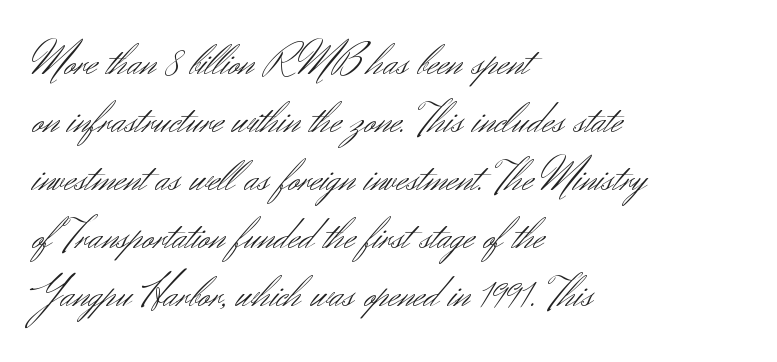
Q: Is the text bold? A: No.
Q: Is the text italic (slanted)? A: Yes.
Q: Is the typeface a serif or a sans-serif typeface? A: Sans-serif.
Q: Is the text underlined? A: No.
Q: How is the paragraph aligned? A: Left-aligned.
Q: Is the spacing between letters normal or unusually wide? A: Normal.
Q: Is the spacing between lines tight, normal or loose? A: Normal.
Q: Width (condensed, normal, or wide)? A: Normal.
Q: Stroke contrast? A: Medium.
Q: x-height? A: Small.
Q: Monospaced? A: No.
